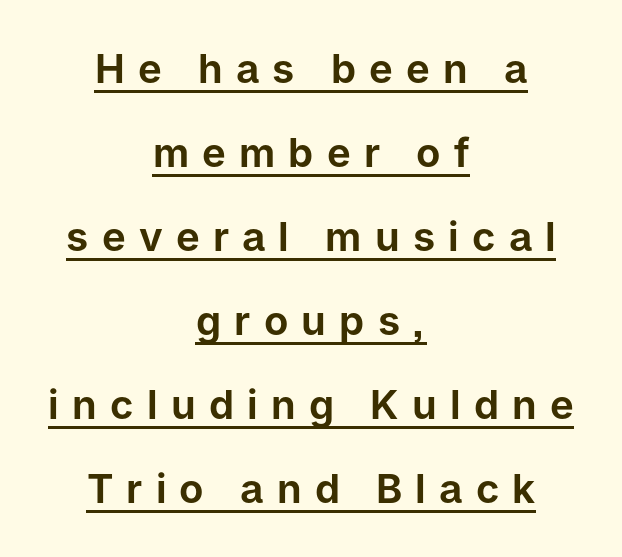
Q: Is the text italic (slanted)? A: No, it is upright.
Q: Is the typeface a serif or a sans-serif typeface? A: Sans-serif.
Q: Is the text underlined? A: Yes.
Q: How is the paragraph aligned? A: Centered.
Q: Is the spacing between letters normal or unusually wide? A: Unusually wide.
Q: Is the spacing between lines tight, normal or loose? A: Loose.
Q: Width (condensed, normal, or wide)? A: Normal.
Q: Stroke contrast? A: Low.
Q: x-height? A: Medium.
Q: Monospaced? A: No.
